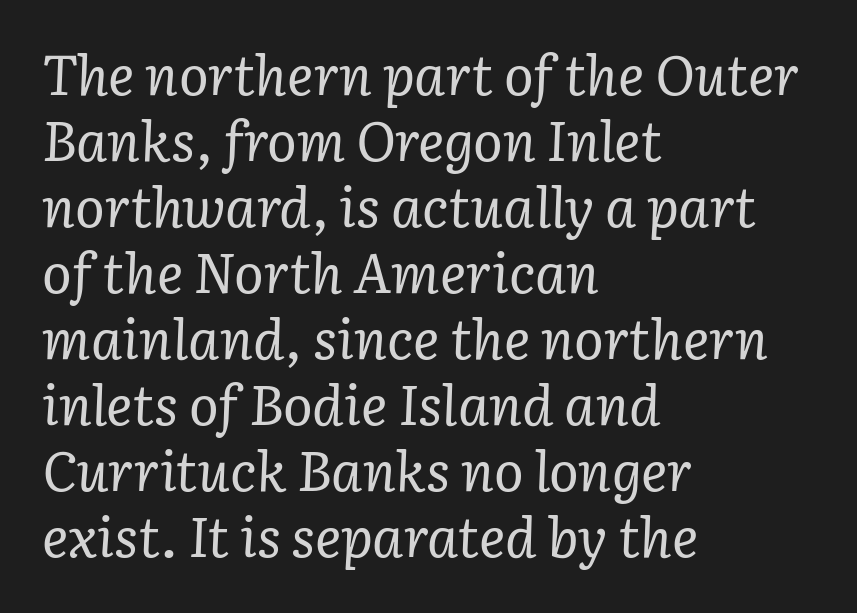
Classification — serif. Each letter keeps its own natural width here, so spacing adapts to shape. The specimen reads as italic at a glance. Typeset ragged right — the left edge is the straight one. Heft: none added — not bold. Lines of text with bare space underneath.
